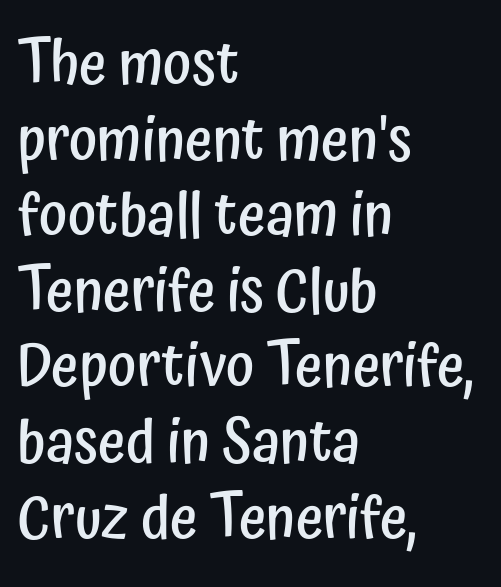
The image shows 60 px semibold, condensed sans-serif type, upright; set left-aligned, normal line spacing (1.26x), normal letter spacing, not underlined; low stroke contrast and a medium x-height.
